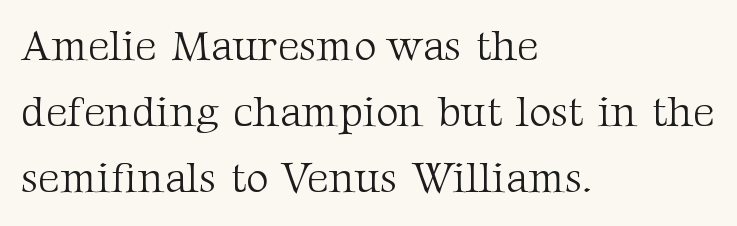
Heft: none added — not bold. Quick note: underline off. Notice how the stems are strictly vertical — no italics here. The designer went with a serif here, giving each stem small feet.
